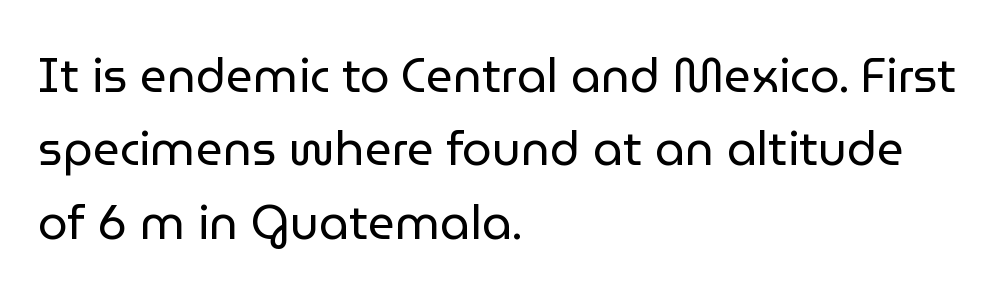
Q: Is the text bold? A: No.
Q: Is the text italic (slanted)? A: No, it is upright.
Q: Is the typeface a serif or a sans-serif typeface? A: Sans-serif.
Q: Is the text underlined? A: No.
Q: How is the paragraph aligned? A: Left-aligned.
Q: Is the spacing between letters normal or unusually wide? A: Normal.
Q: Is the spacing between lines tight, normal or loose? A: Normal.
Q: Width (condensed, normal, or wide)? A: Normal.
Q: Stroke contrast? A: Low.
Q: x-height? A: Medium.
Q: Monospaced? A: No.
